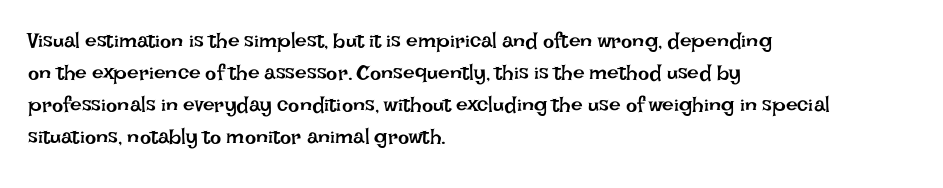
The image shows 21 px text type, upright; set left-aligned, normal line spacing (1.52x), normal letter spacing, not underlined.
